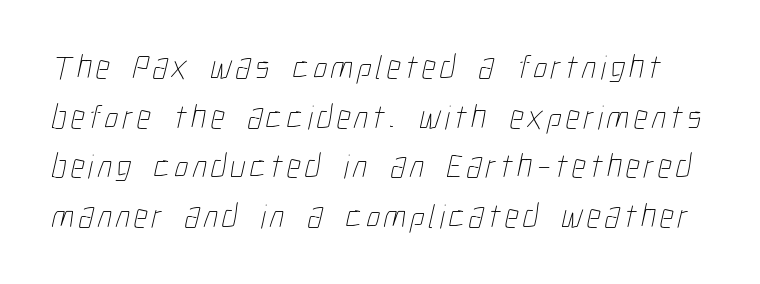
Q: Is the text bold? A: No.
Q: Is the text underlined? A: No.
Q: Is the spacing between lines tight, normal or loose? A: Normal.
Q: Width (condensed, normal, or wide)? A: Condensed.
Q: Stroke contrast? A: Low.
Q: x-height? A: Medium.
Q: Monospaced? A: No.
